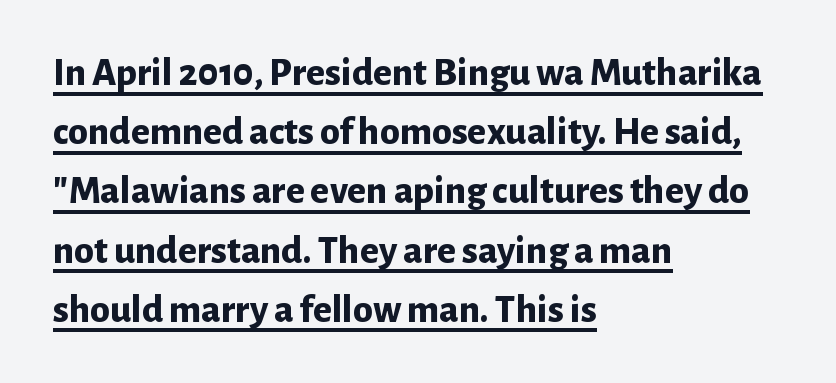
The image shows 40 px bold sans-serif type, upright; set left-aligned, normal line spacing (1.48x), normal letter spacing, underlined; low stroke contrast and a medium x-height.
